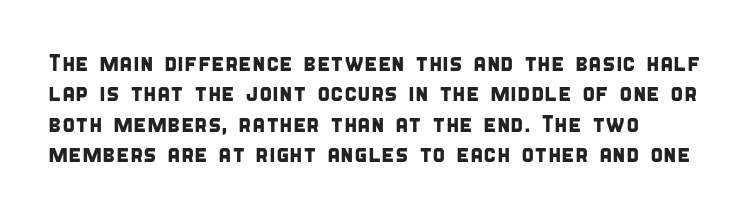
The image shows 24 px text type; set normal line spacing (1.27x), normal letter spacing, not underlined.
